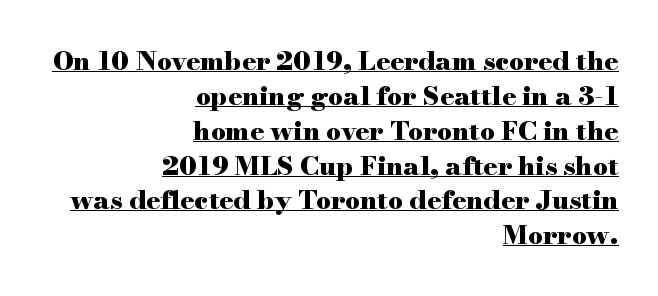
Q: Is the text bold? A: Yes.
Q: Is the text italic (slanted)? A: No, it is upright.
Q: Is the text underlined? A: Yes.
Q: How is the paragraph aligned? A: Right-aligned.
Q: Is the spacing between letters normal or unusually wide? A: Normal.
Q: Is the spacing between lines tight, normal or loose? A: Normal.
